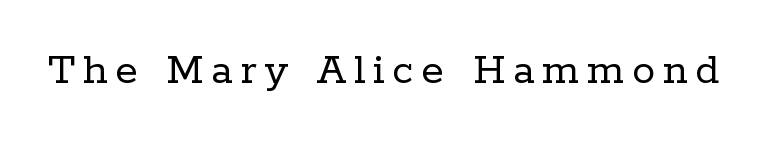
{"serif": "yes", "italic": "no", "bold": "no", "weight": "regular", "width": "normal", "stroke_contrast": "low", "x_height": "medium", "monospaced": "no", "underline": "no", "glyph_px": 46}
